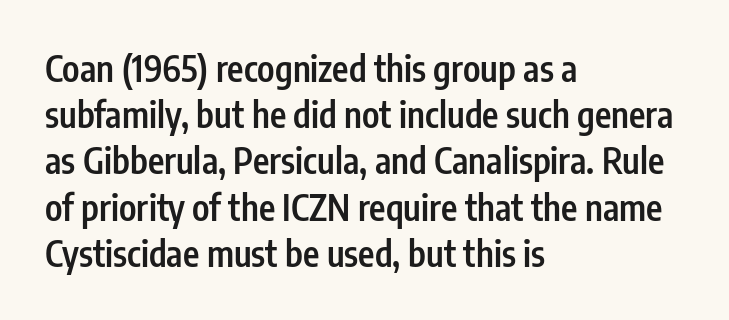
Q: Is the text bold? A: Semi-bold.
Q: Is the text italic (slanted)? A: No, it is upright.
Q: Is the typeface a serif or a sans-serif typeface? A: Sans-serif.
Q: Is the text underlined? A: No.
Q: How is the paragraph aligned? A: Left-aligned.
Q: Is the spacing between letters normal or unusually wide? A: Normal.
Q: Is the spacing between lines tight, normal or loose? A: Normal.
Q: Width (condensed, normal, or wide)? A: Condensed.
Q: Stroke contrast? A: Low.
Q: x-height? A: Medium.
Q: Monospaced? A: No.
